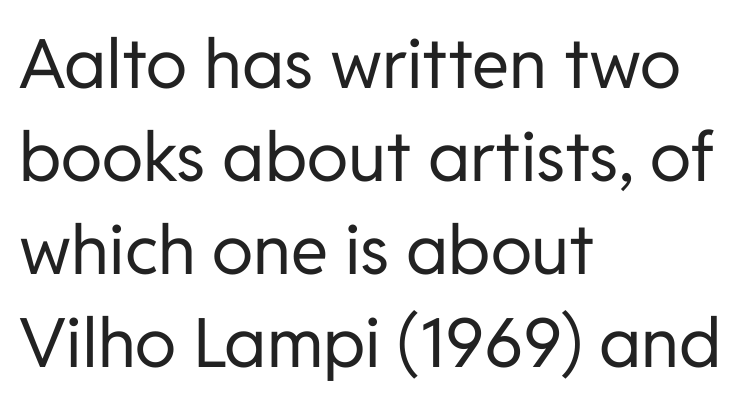
Proportional: the letters do not fall into vertical columns. How are the letters spaced? Ordinarily, with no added tracking. Baseline-to-baseline distance is the conventional proportion of letter height. The typography opts for an upright posture over an oblique one. Line starts are locked; line ends wander.
